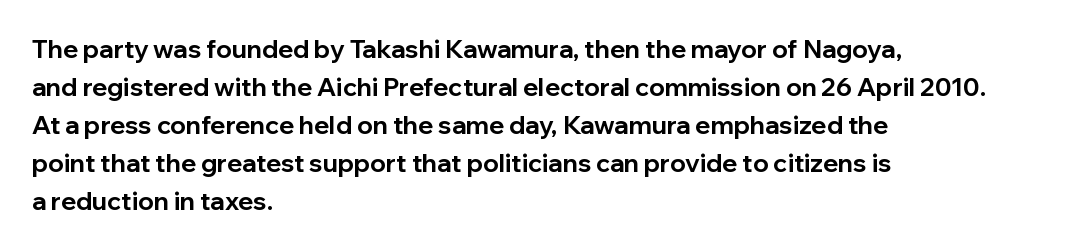
The image shows 25 px bold type, upright; set left-aligned, normal line spacing (1.52x), normal letter spacing, not underlined.
